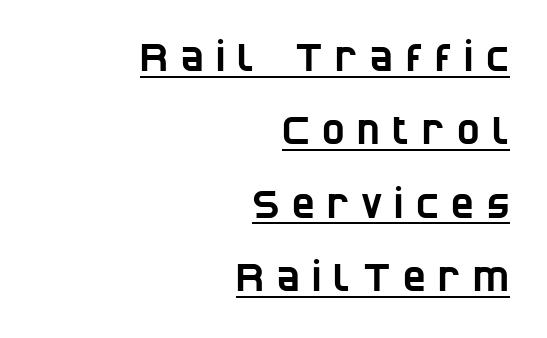
Caption: expanded tracking, letters set apart. Is the block centered? No — it sits flush against the right margin. The rendered words wear a rule along their underside. The block of text is sparse from top to bottom, with ample space between rows. This sample has the flowing, uneven cadence of proportional lettering. Stroke terminals: plain, sans-serif.
